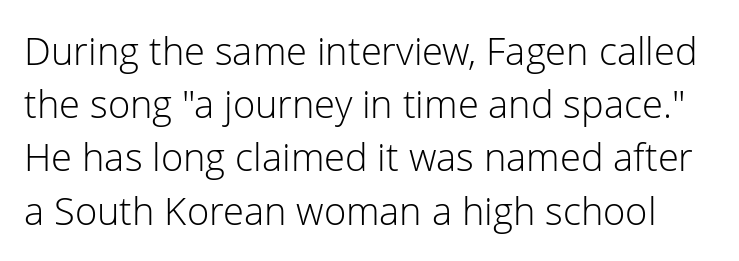
Q: Is the text bold? A: No.
Q: Is the text italic (slanted)? A: No, it is upright.
Q: Is the typeface a serif or a sans-serif typeface? A: Sans-serif.
Q: Is the text underlined? A: No.
Q: Is the spacing between letters normal or unusually wide? A: Normal.
Q: Is the spacing between lines tight, normal or loose? A: Normal.
Q: Width (condensed, normal, or wide)? A: Normal.
Q: Stroke contrast? A: Low.
Q: x-height? A: Medium.
Q: Monospaced? A: No.
